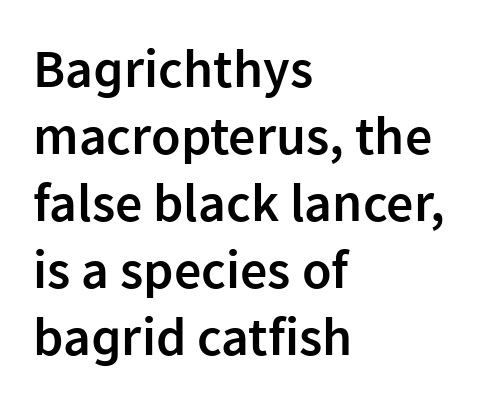
Q: Is the text bold? A: Semi-bold.
Q: Is the text italic (slanted)? A: No, it is upright.
Q: Is the typeface a serif or a sans-serif typeface? A: Sans-serif.
Q: Is the text underlined? A: No.
Q: How is the paragraph aligned? A: Left-aligned.
Q: Is the spacing between letters normal or unusually wide? A: Normal.
Q: Width (condensed, normal, or wide)? A: Normal.
Q: Stroke contrast? A: Low.
Q: x-height? A: Medium.
Q: Monospaced? A: No.
